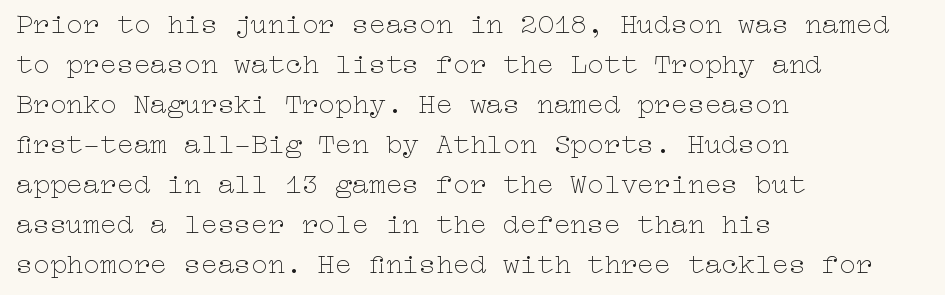
{"italic": "no", "bold": "no", "weight": "thin", "width": "wide", "stroke_contrast": "low", "x_height": "medium", "underline": "no", "align": "left", "line_spacing": "normal", "line_spacing_ratio": 1.43, "letter_spacing": "normal", "letter_spacing_em": 0.0, "glyph_px": 28}
